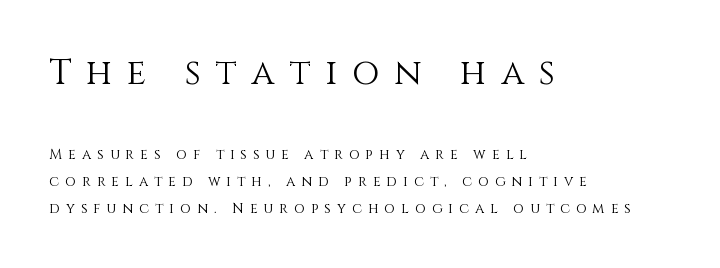
Q: Is the text bold? A: No.
Q: Is the text italic (slanted)? A: No, it is upright.
Q: Is the text underlined? A: No.
Q: How is the paragraph aligned? A: Left-aligned.
Q: Is the spacing between letters normal or unusually wide? A: Unusually wide.
Q: Is the spacing between lines tight, normal or loose? A: Loose.
Q: Which block of text is set in a larger size, the first (top) or the second (bottom)? A: The first (top) one.
Q: Width (condensed, normal, or wide)? A: Normal.
Q: Stroke contrast? A: Medium.
Q: x-height? A: Large.
Q: Monospaced? A: No.
